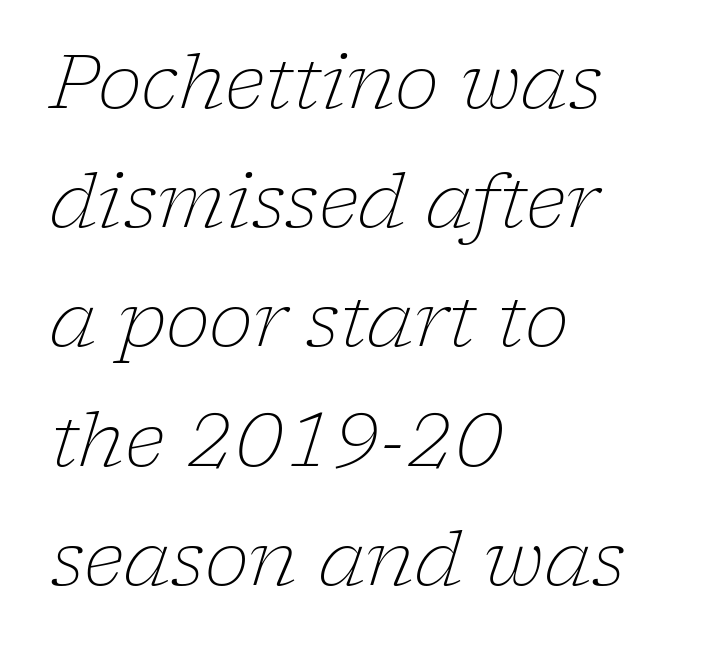
{"serif": "yes", "italic": "yes", "lean": "right", "slant_degrees": 17, "bold": "no", "weight": "light", "width": "normal", "stroke_contrast": "low", "x_height": "medium", "monospaced": "no", "underline": "no", "align": "left", "line_spacing": "normal", "line_spacing_ratio": 1.59, "letter_spacing": "normal", "letter_spacing_em": 0.0, "glyph_px": 75}
